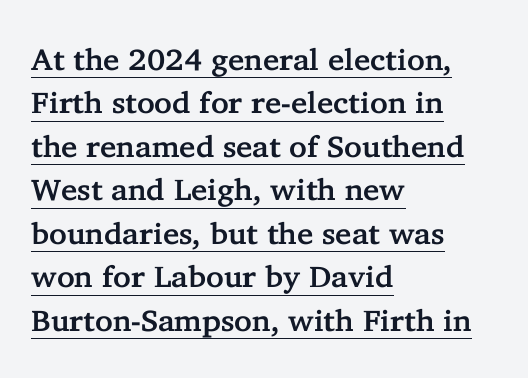
Q: Is the text italic (slanted)? A: No, it is upright.
Q: Is the typeface a serif or a sans-serif typeface? A: Serif.
Q: Is the text underlined? A: Yes.
Q: How is the paragraph aligned? A: Left-aligned.
Q: Is the spacing between letters normal or unusually wide? A: Normal.
Q: Is the spacing between lines tight, normal or loose? A: Normal.
Q: Width (condensed, normal, or wide)? A: Normal.
Q: Stroke contrast? A: Low.
Q: x-height? A: Medium.
Q: Monospaced? A: No.
